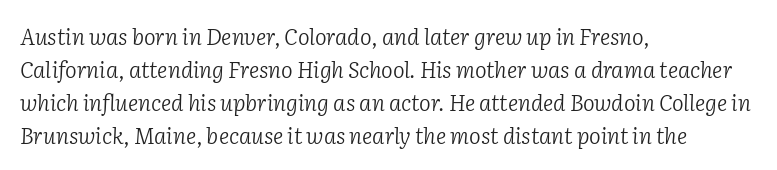
The image shows 22 px text type, italic (leaning right); set left-aligned, normal line spacing (1.5x), normal letter spacing, not underlined.
